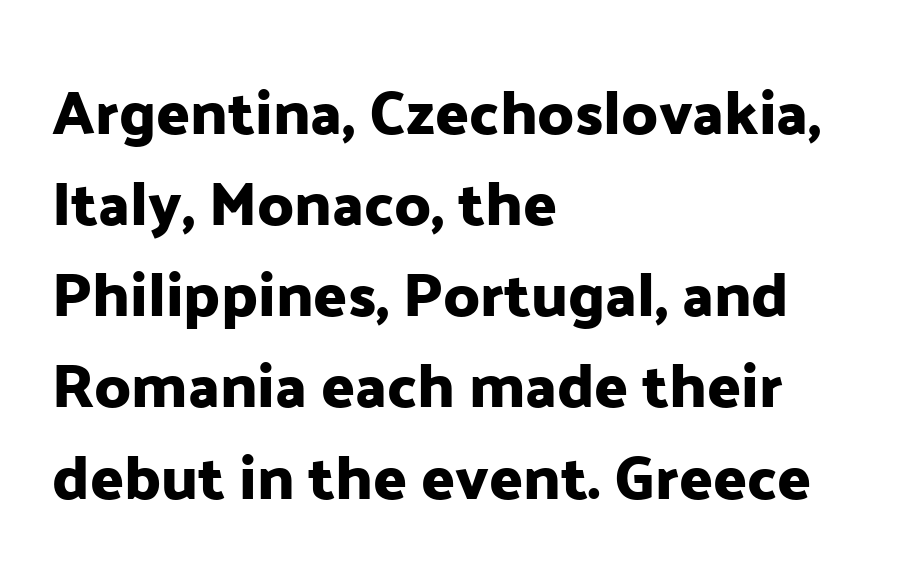
{"serif": "no", "italic": "no", "width": "normal", "stroke_contrast": "low", "x_height": "medium", "monospaced": "no", "underline": "no", "align": "left", "line_spacing": "normal", "line_spacing_ratio": 1.47, "letter_spacing": "normal", "letter_spacing_em": 0.0, "glyph_px": 62}
